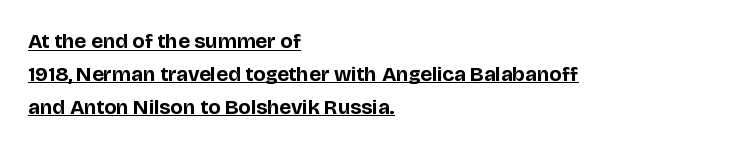
The image shows 21 px bold type, upright; set left-aligned, normal line spacing (1.56x), normal letter spacing, underlined.
